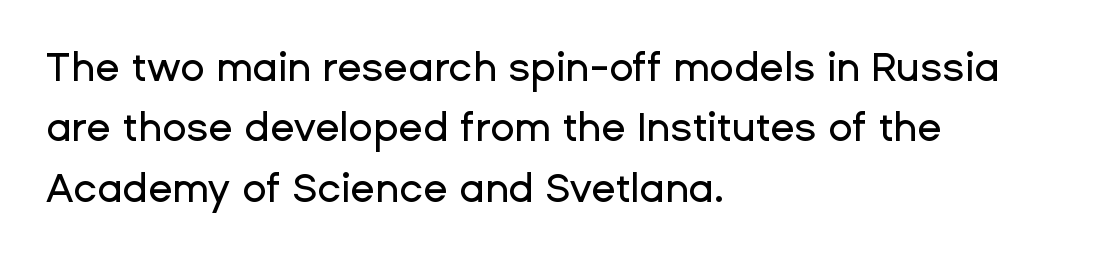
Q: Is the text italic (slanted)? A: No, it is upright.
Q: Is the typeface a serif or a sans-serif typeface? A: Sans-serif.
Q: Is the text underlined? A: No.
Q: How is the paragraph aligned? A: Left-aligned.
Q: Is the spacing between letters normal or unusually wide? A: Normal.
Q: Is the spacing between lines tight, normal or loose? A: Normal.
Q: Width (condensed, normal, or wide)? A: Normal.
Q: Stroke contrast? A: Low.
Q: x-height? A: Medium.
Q: Monospaced? A: No.
